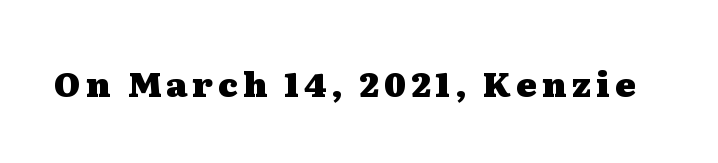
The image shows 34 px heavy, wide serif type, upright; set not underlined; medium stroke contrast and a medium x-height.
